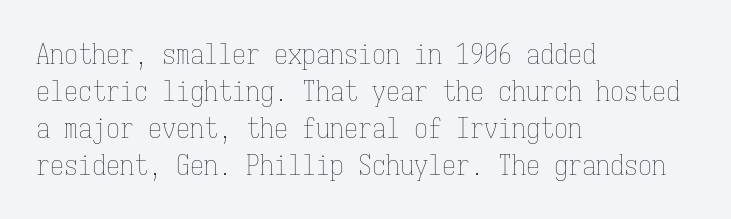
Q: Is the text bold? A: No.
Q: Is the text italic (slanted)? A: No, it is upright.
Q: Is the text underlined? A: No.
Q: How is the paragraph aligned? A: Left-aligned.
Q: Is the spacing between letters normal or unusually wide? A: Normal.
Q: Is the spacing between lines tight, normal or loose? A: Normal.
Q: Width (condensed, normal, or wide)? A: Condensed.
Q: Stroke contrast? A: Low.
Q: x-height? A: Medium.
Q: Monospaced? A: Yes.
